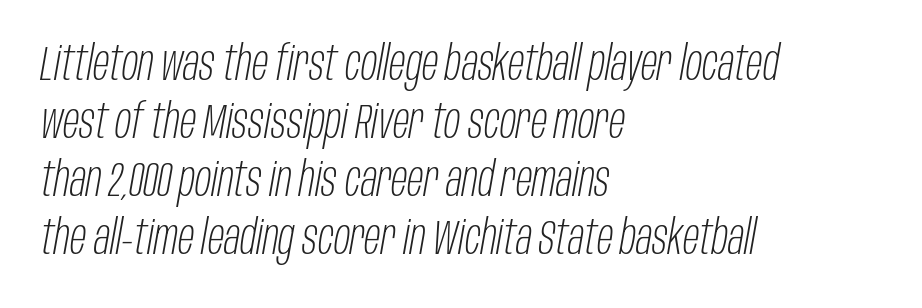
The font sits on the lighter half of the weight spectrum, regular included. Compared with ordinary roman type, these characters are visibly tilted. The glyphs are unaccompanied by any horizontal stroke below them. Where is the straight margin? On the left. Is the letter spacing exaggerated? No — it looks like the ordinary default.
